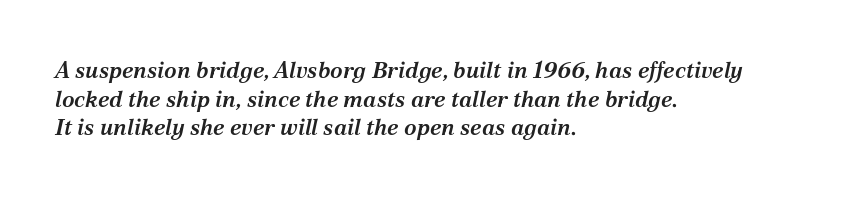
The image shows 23 px text type, italic (leaning right); set left-aligned, line spacing 1.24x, normal letter spacing, not underlined.
